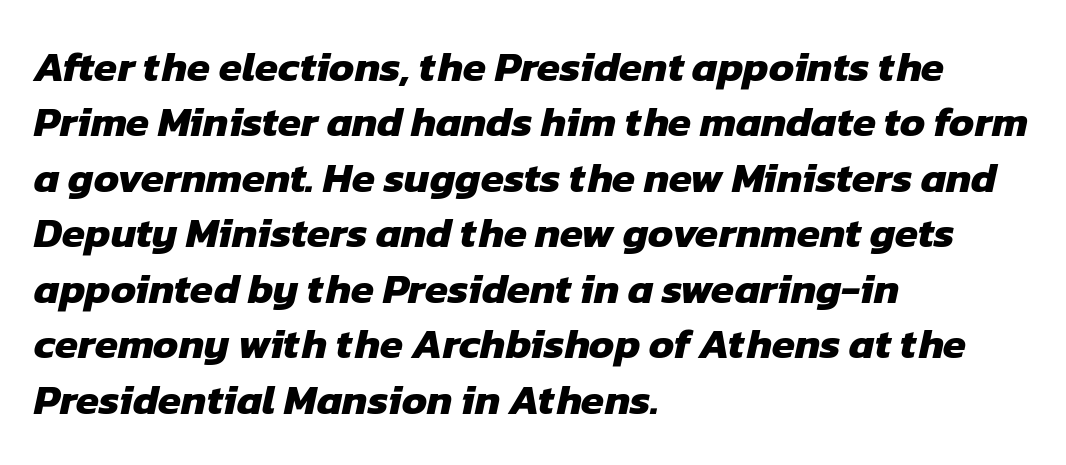
Q: Is the text bold? A: Yes.
Q: Is the typeface a serif or a sans-serif typeface? A: Sans-serif.
Q: Is the text underlined? A: No.
Q: How is the paragraph aligned? A: Left-aligned.
Q: Is the spacing between letters normal or unusually wide? A: Normal.
Q: Is the spacing between lines tight, normal or loose? A: Normal.
Q: Width (condensed, normal, or wide)? A: Normal.
Q: Stroke contrast? A: Low.
Q: x-height? A: Medium.
Q: Monospaced? A: No.
